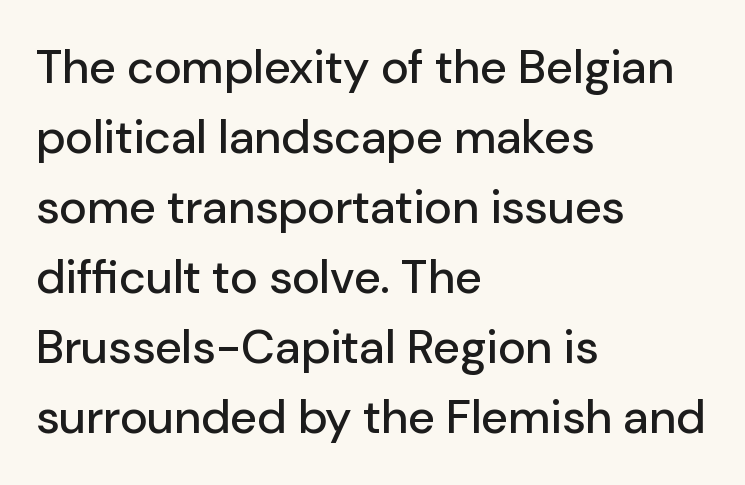
Q: Is the text italic (slanted)? A: No, it is upright.
Q: Is the typeface a serif or a sans-serif typeface? A: Sans-serif.
Q: Is the text underlined? A: No.
Q: How is the paragraph aligned? A: Left-aligned.
Q: Is the spacing between letters normal or unusually wide? A: Normal.
Q: Is the spacing between lines tight, normal or loose? A: Normal.
Q: Width (condensed, normal, or wide)? A: Normal.
Q: Stroke contrast? A: Low.
Q: x-height? A: Medium.
Q: Monospaced? A: No.
